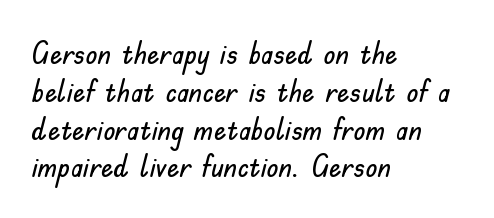
The image shows 31 px sans-serif type; set left-aligned, line spacing 1.22x, normal letter spacing, not underlined; low stroke contrast and a small x-height.
